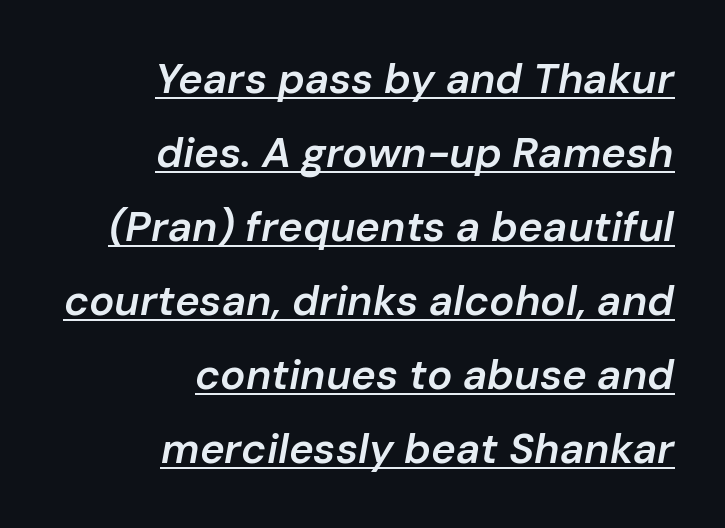
{"italic": "yes", "lean": "right", "slant_degrees": 10, "bold": "semi", "weight": "semibold", "width": "normal", "stroke_contrast": "low", "x_height": "medium", "monospaced": "no", "underline": "yes", "align": "right", "line_spacing_ratio": 1.76, "letter_spacing": "normal", "letter_spacing_em": 0.0, "glyph_px": 42}
